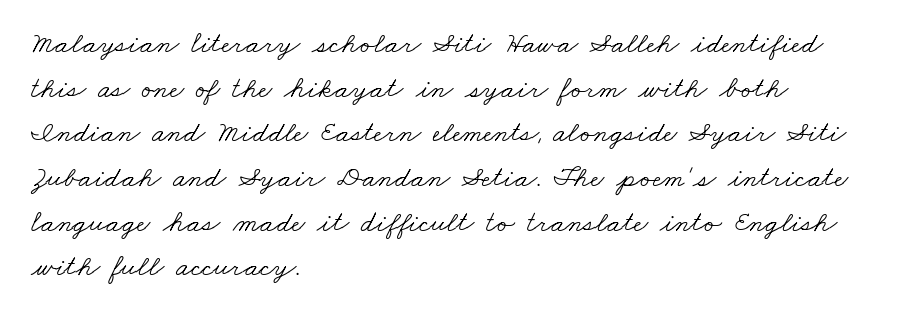
{"serif": "yes", "bold": "no", "weight": "light", "width": "wide", "stroke_contrast": "low", "x_height": "small", "monospaced": "no", "underline": "no", "align": "left", "line_spacing": "normal", "line_spacing_ratio": 1.49, "letter_spacing": "normal", "letter_spacing_em": 0.0, "glyph_px": 30}
